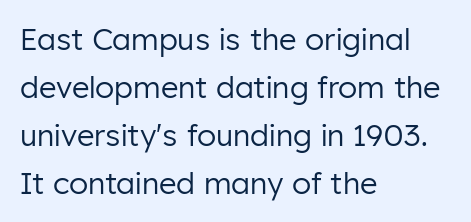
Q: Is the text bold? A: No.
Q: Is the text italic (slanted)? A: No, it is upright.
Q: Is the typeface a serif or a sans-serif typeface? A: Sans-serif.
Q: Is the text underlined? A: No.
Q: How is the paragraph aligned? A: Left-aligned.
Q: Is the spacing between letters normal or unusually wide? A: Normal.
Q: Is the spacing between lines tight, normal or loose? A: Normal.
Q: Width (condensed, normal, or wide)? A: Normal.
Q: Stroke contrast? A: Low.
Q: x-height? A: Medium.
Q: Monospaced? A: No.
